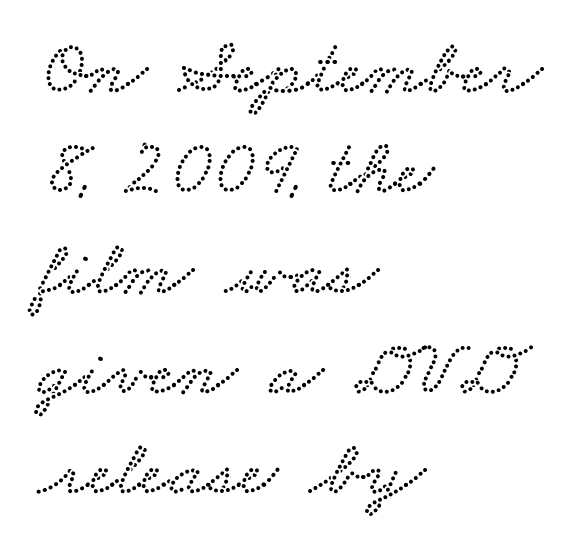
The image shows 79 px wide type; set left-aligned, normal line spacing (1.27x), normal letter spacing, not underlined; low stroke contrast and a small x-height.
